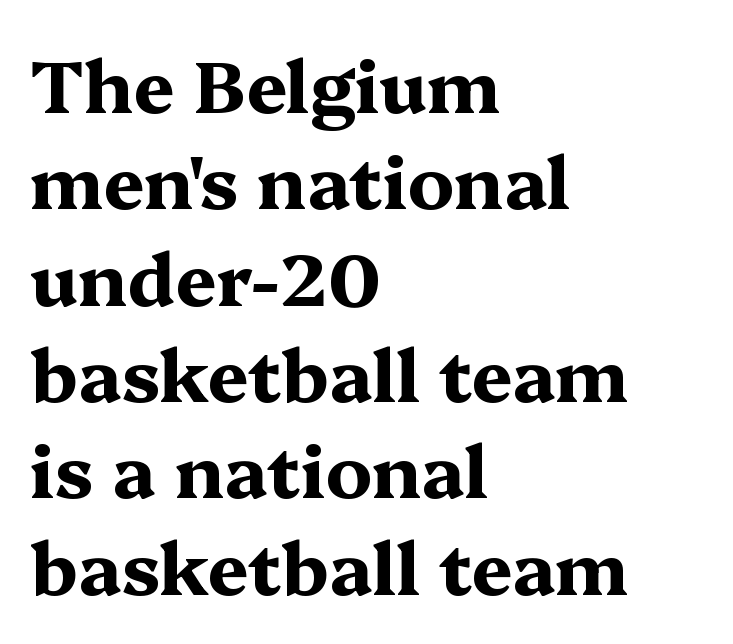
The text block is weighted toward the left margin, trailing off unevenly rightward. Looks like regular typesetting: each glyph gets only the width it needs. Baseline-to-baseline distance is the conventional proportion of letter height. Between one letter and the next there's only the usual sliver of space.
